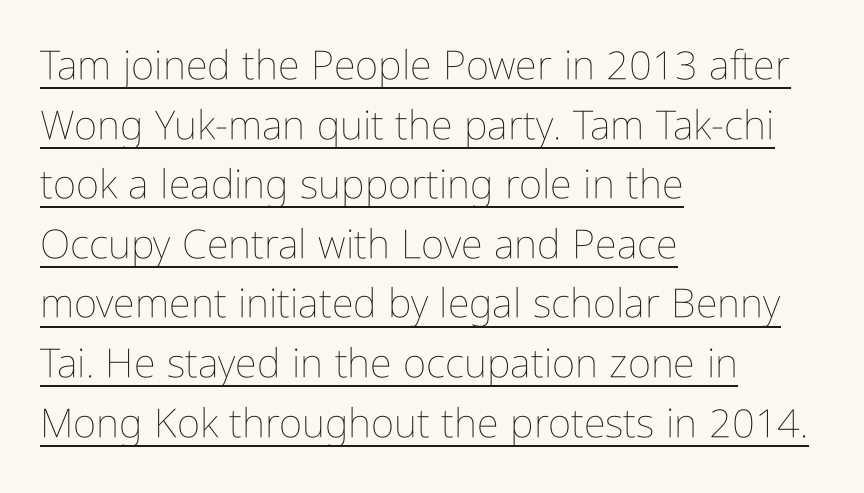
{"italic": "no", "bold": "no", "weight": "thin", "width": "condensed", "stroke_contrast": "low", "x_height": "medium", "monospaced": "no", "underline": "yes", "align": "left", "line_spacing": "normal", "line_spacing_ratio": 1.49, "letter_spacing": "normal", "letter_spacing_em": 0.0, "glyph_px": 40}
